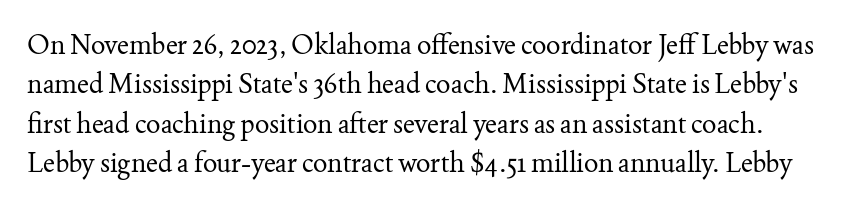
Q: Is the text bold? A: No.
Q: Is the text italic (slanted)? A: No, it is upright.
Q: Is the text underlined? A: No.
Q: Is the spacing between letters normal or unusually wide? A: Normal.
Q: Is the spacing between lines tight, normal or loose? A: Normal.
